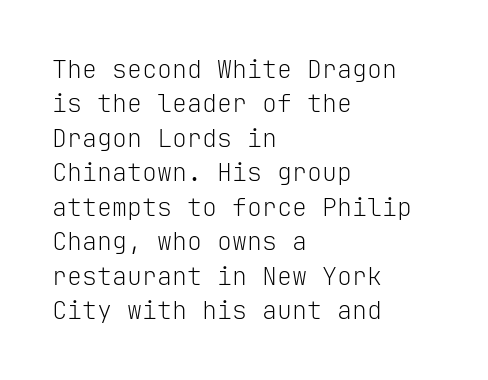
{"italic": "no", "bold": "no", "underline": "no", "align": "left", "line_spacing": "normal", "line_spacing_ratio": 1.38, "letter_spacing": "normal", "letter_spacing_em": 0.0, "glyph_px": 25}
